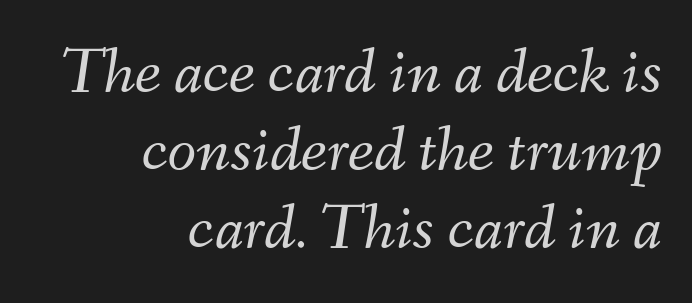
The image shows 66 px light type, italic (leaning right); set right-aligned, line spacing 1.18x, normal letter spacing, not underlined; medium stroke contrast and a small x-height.
